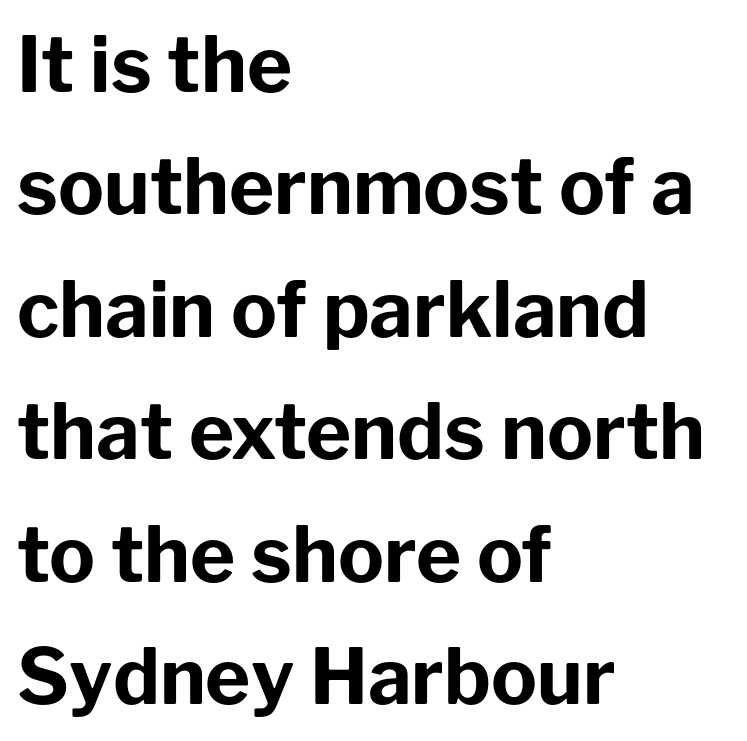
{"serif": "no", "italic": "no", "bold": "yes", "weight": "bold", "width": "normal", "stroke_contrast": "low", "x_height": "medium", "monospaced": "no", "underline": "no", "align": "left", "line_spacing": "normal", "line_spacing_ratio": 1.59, "letter_spacing": "normal", "letter_spacing_em": 0.0, "glyph_px": 77}
